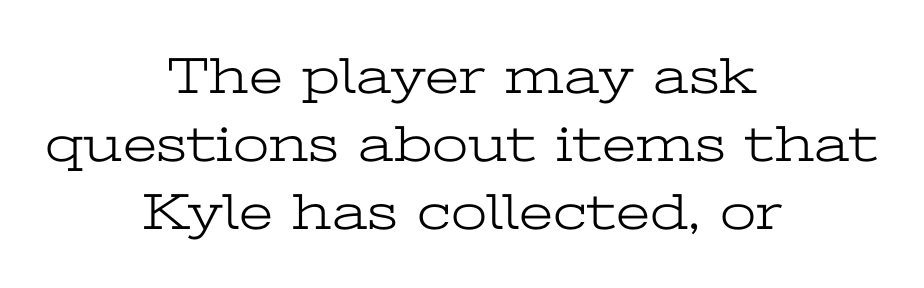
The passage is arranged like a title page — every line centered. Nothing heavy about these letters — not bold at all. Varying glyph widths throughout — classic text-font behaviour. Little horizontal feet cap the strokes, marking this as serif type. A typesetter would call this zero additional tracking. The axis of the letterforms is exactly vertical.
